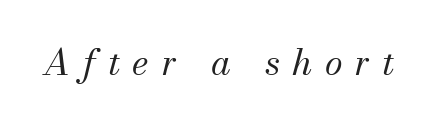
{"serif": "yes", "italic": "yes", "lean": "right", "slant_degrees": 13, "bold": "no", "weight": "regular", "width": "normal", "stroke_contrast": "medium", "x_height": "small", "monospaced": "no", "underline": "no", "letter_spacing": "wide", "letter_spacing_em": 0.35, "glyph_px": 36}
